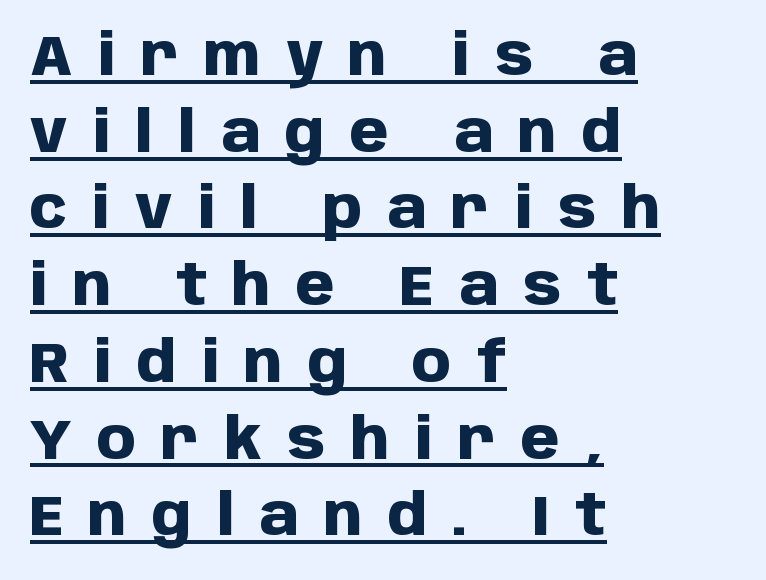
The image shows 56 px heavy sans-serif type, upright; set left-aligned, normal line spacing (1.37x), unusually wide letter spacing (+0.45 em), underlined; low stroke contrast and a large x-height.
